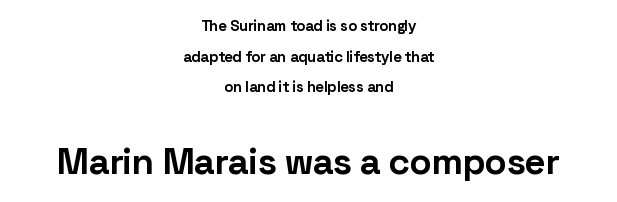
Q: Is the text bold? A: Yes.
Q: Is the text italic (slanted)? A: No, it is upright.
Q: Is the typeface a serif or a sans-serif typeface? A: Sans-serif.
Q: Is the text underlined? A: No.
Q: How is the paragraph aligned? A: Centered.
Q: Is the spacing between letters normal or unusually wide? A: Normal.
Q: Is the spacing between lines tight, normal or loose? A: Loose.
Q: Which block of text is set in a larger size, the first (top) or the second (bottom)? A: The second (bottom) one.
Q: Width (condensed, normal, or wide)? A: Normal.
Q: Stroke contrast? A: Low.
Q: x-height? A: Medium.
Q: Monospaced? A: No.
